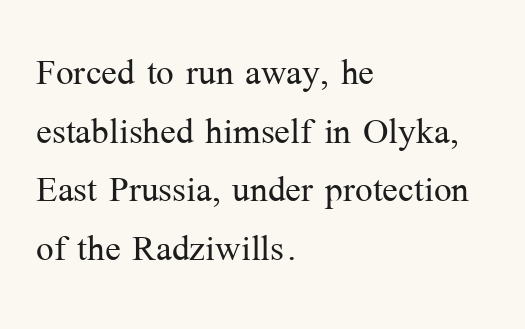
Q: Is the text bold? A: No.
Q: Is the text italic (slanted)? A: No, it is upright.
Q: Is the typeface a serif or a sans-serif typeface? A: Serif.
Q: Is the text underlined? A: No.
Q: How is the paragraph aligned? A: Left-aligned.
Q: Is the spacing between letters normal or unusually wide? A: Normal.
Q: Is the spacing between lines tight, normal or loose? A: Normal.
Q: Width (condensed, normal, or wide)? A: Normal.
Q: Stroke contrast? A: Medium.
Q: x-height? A: Medium.
Q: Monospaced? A: No.
